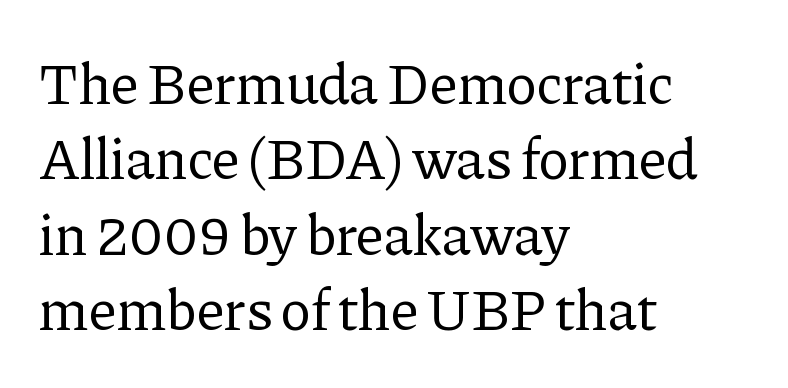
{"serif": "yes", "italic": "no", "bold": "no", "weight": "regular", "width": "normal", "stroke_contrast": "low", "x_height": "medium", "monospaced": "no", "underline": "no", "align": "left", "line_spacing": "normal", "line_spacing_ratio": 1.3, "letter_spacing": "normal", "letter_spacing_em": 0.0, "glyph_px": 58}
